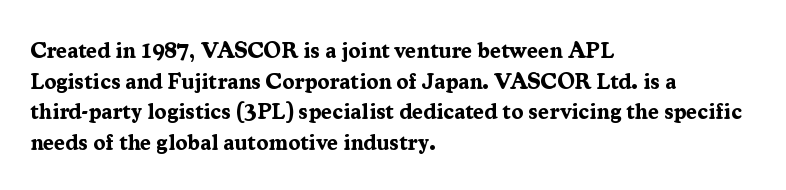
If you drew a line through each stem, it would be perfectly vertical. A normal amount of white space separates one row of letters from the next. Unmarked baselines from the first word to the last. Pretty heavy lettering here — definitely bold. The paragraph has a hard left edge and a soft right edge. These lines keep a tight, regular rhythm from letter to letter.
